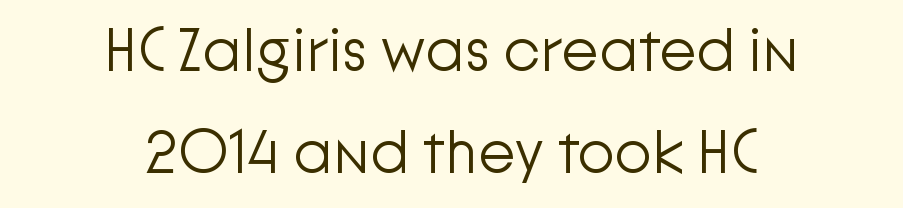
{"serif": "no", "italic": "no", "bold": "no", "weight": "light", "width": "normal", "stroke_contrast": "low", "x_height": "medium", "monospaced": "no", "underline": "no", "align": "center", "line_spacing": "normal", "line_spacing_ratio": 1.67, "letter_spacing": "normal", "letter_spacing_em": 0.0, "glyph_px": 61}
